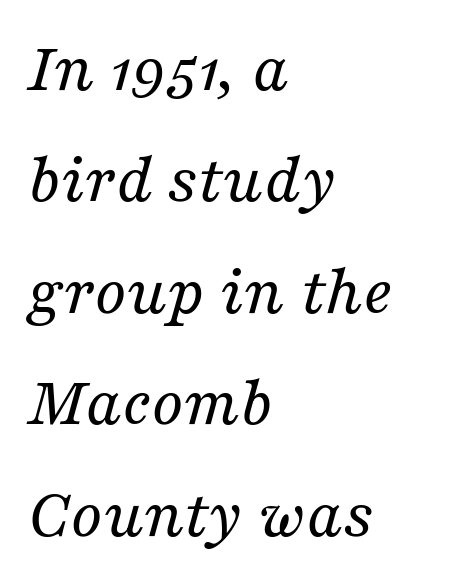
{"serif": "yes", "italic": "yes", "lean": "right", "slant_degrees": 16, "bold": "no", "weight": "regular", "width": "normal", "stroke_contrast": "medium", "x_height": "medium", "monospaced": "no", "underline": "no", "align": "left", "line_spacing": "normal", "line_spacing_ratio": 1.57, "letter_spacing": "normal", "letter_spacing_em": 0.0, "glyph_px": 71}
